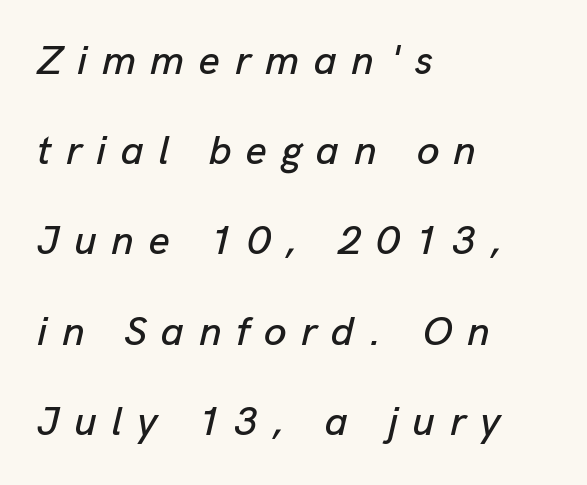
The image shows 41 px text type, italic (leaning right); set left-aligned, loose line spacing (2.2x), unusually wide letter spacing (+0.35 em), not underlined; low stroke contrast and a medium x-height.
